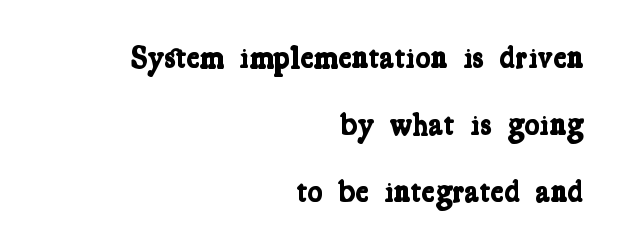
The image shows 32 px bold, condensed serif type; set right-aligned, loose line spacing (2.09x), normal letter spacing, not underlined; low stroke contrast and a medium x-height.
